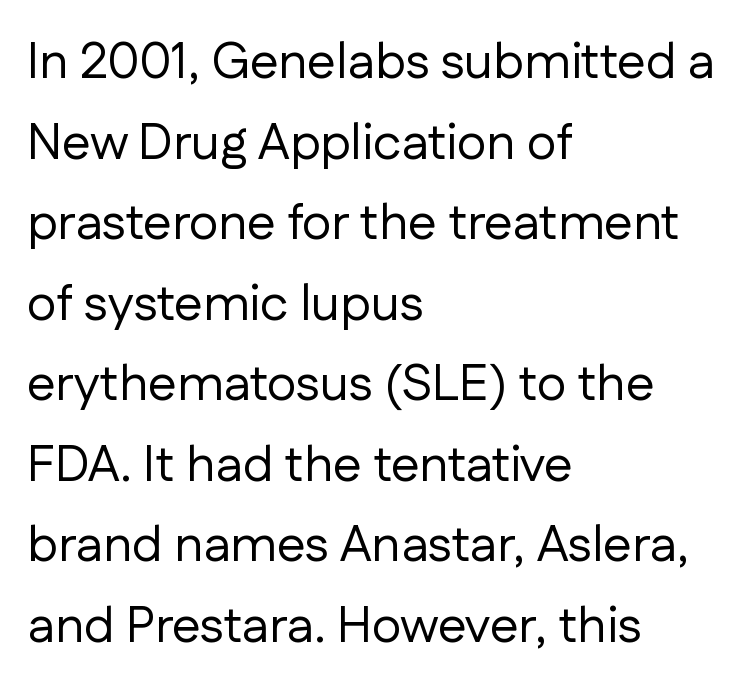
Q: Is the text bold? A: No.
Q: Is the text italic (slanted)? A: No, it is upright.
Q: Is the typeface a serif or a sans-serif typeface? A: Sans-serif.
Q: Is the text underlined? A: No.
Q: How is the paragraph aligned? A: Left-aligned.
Q: Is the spacing between letters normal or unusually wide? A: Normal.
Q: Is the spacing between lines tight, normal or loose? A: Normal.
Q: Width (condensed, normal, or wide)? A: Normal.
Q: Stroke contrast? A: Low.
Q: x-height? A: Medium.
Q: Monospaced? A: No.
